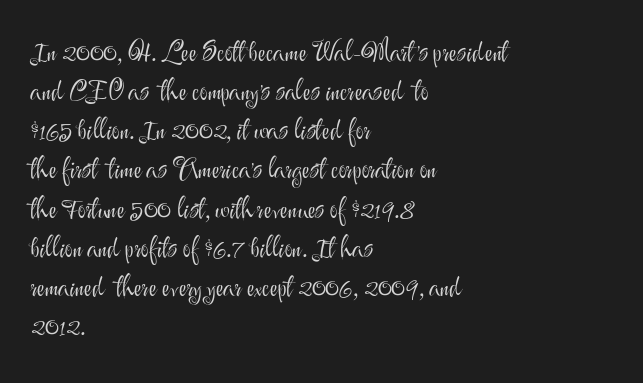
Q: Is the text bold? A: No.
Q: Is the text underlined? A: No.
Q: How is the paragraph aligned? A: Left-aligned.
Q: Is the spacing between letters normal or unusually wide? A: Normal.
Q: Is the spacing between lines tight, normal or loose? A: Normal.
